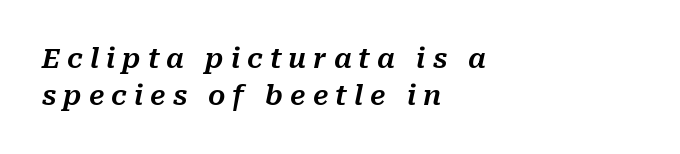
Q: Is the text italic (slanted)? A: Yes, it leans right by about 10 degrees.
Q: Is the text underlined? A: No.
Q: How is the paragraph aligned? A: Left-aligned.
Q: Is the spacing between letters normal or unusually wide? A: Unusually wide.
Q: Is the spacing between lines tight, normal or loose? A: Normal.
